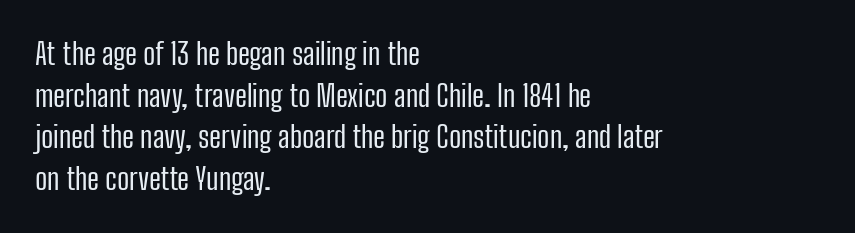
Q: Is the text bold? A: No.
Q: Is the text italic (slanted)? A: No, it is upright.
Q: Is the typeface a serif or a sans-serif typeface? A: Sans-serif.
Q: Is the text underlined? A: No.
Q: How is the paragraph aligned? A: Left-aligned.
Q: Is the spacing between letters normal or unusually wide? A: Normal.
Q: Is the spacing between lines tight, normal or loose? A: Normal.
Q: Width (condensed, normal, or wide)? A: Condensed.
Q: Stroke contrast? A: Low.
Q: x-height? A: Medium.
Q: Monospaced? A: No.
